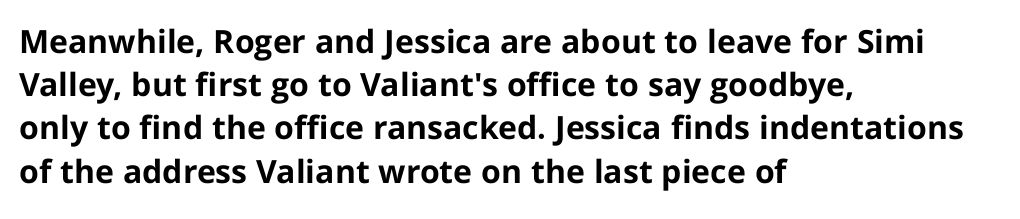
Letter spacing: default. One-word summary of the alignment: left. Heavy-handed strokes throughout: this text is bold. Decoration check: the copy has no underline. Characters remain perfectly vertical along every line. The passage shown stacks its lines at a standard gap.
